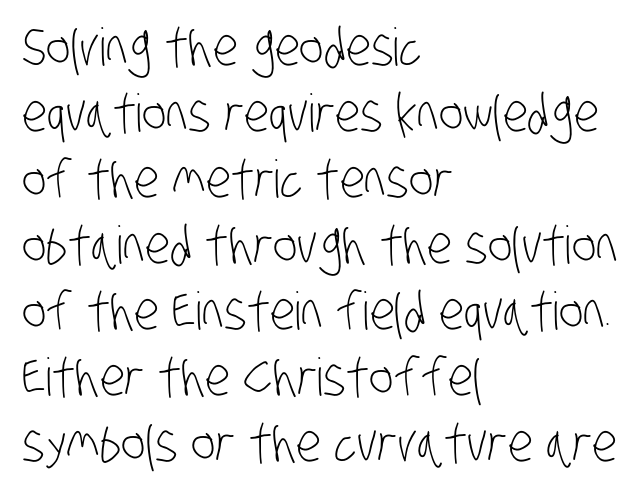
{"serif": "no", "bold": "no", "weight": "light", "width": "condensed", "stroke_contrast": "low", "x_height": "large", "monospaced": "no", "underline": "no", "align": "left", "line_spacing": "normal", "line_spacing_ratio": 1.27, "letter_spacing": "normal", "letter_spacing_em": 0.0, "glyph_px": 52}
